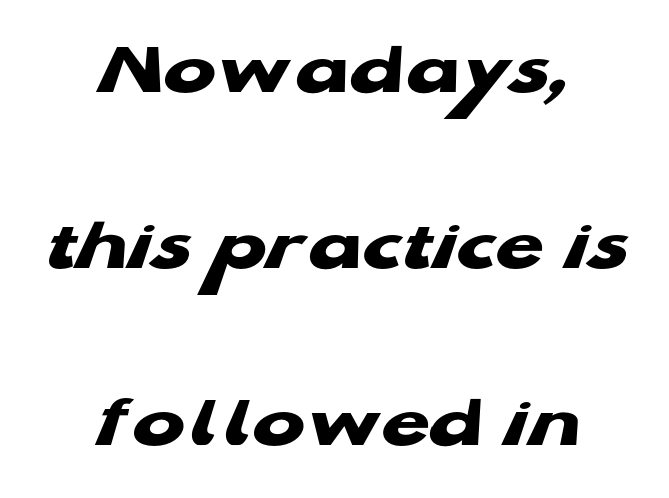
Q: Is the text bold? A: Yes.
Q: Is the typeface a serif or a sans-serif typeface? A: Sans-serif.
Q: Is the text underlined? A: No.
Q: How is the paragraph aligned? A: Centered.
Q: Is the spacing between letters normal or unusually wide? A: Normal.
Q: Is the spacing between lines tight, normal or loose? A: Loose.
Q: Width (condensed, normal, or wide)? A: Wide.
Q: Stroke contrast? A: Low.
Q: x-height? A: Medium.
Q: Monospaced? A: No.
